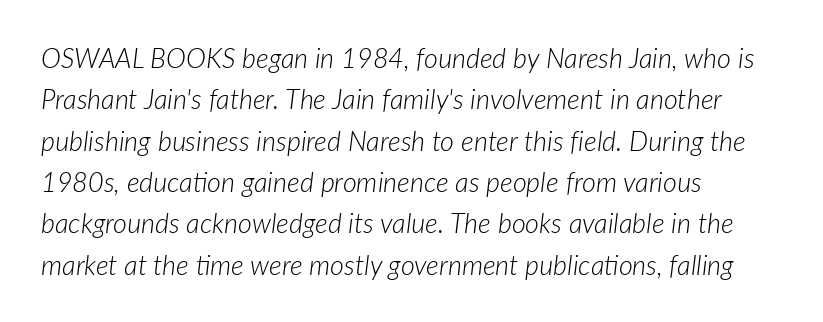
{"italic": "yes", "lean": "right", "slant_degrees": 7, "bold": "no", "underline": "no", "align": "left", "line_spacing": "normal", "line_spacing_ratio": 1.53, "letter_spacing": "normal", "letter_spacing_em": 0.0, "glyph_px": 27}
